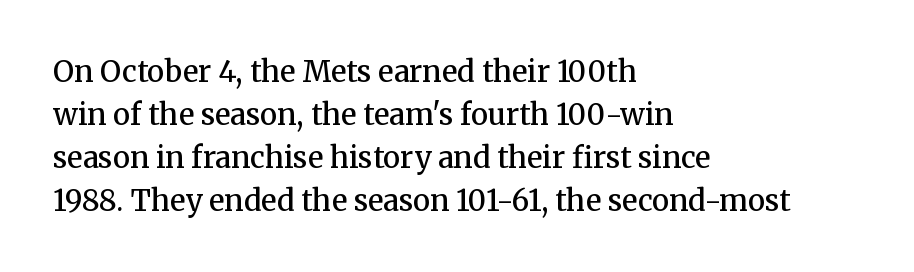
The image shows 29 px semibold serif type, upright; set left-aligned, normal line spacing (1.48x), normal letter spacing, not underlined; medium stroke contrast and a medium x-height.
